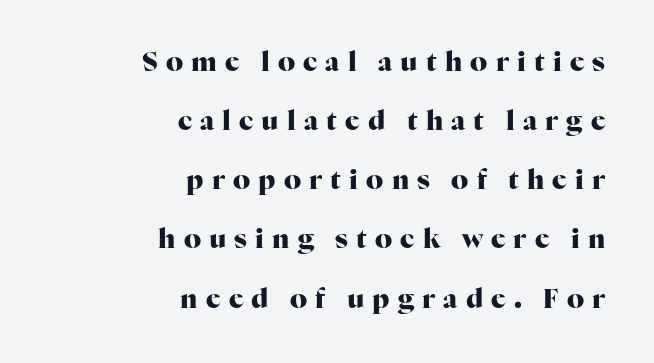
{"italic": "no", "bold": "yes", "underline": "no", "align": "right", "line_spacing": "loose", "line_spacing_ratio": 2.19, "letter_spacing": "wide", "letter_spacing_em": 0.3, "glyph_px": 27}
